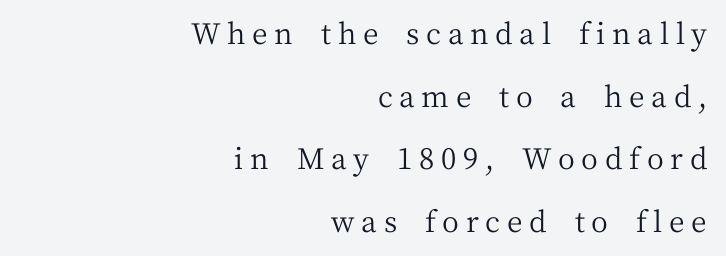
Q: Is the text bold? A: No.
Q: Is the text italic (slanted)? A: No, it is upright.
Q: Is the typeface a serif or a sans-serif typeface? A: Serif.
Q: Is the text underlined? A: No.
Q: How is the paragraph aligned? A: Right-aligned.
Q: Is the spacing between letters normal or unusually wide? A: Unusually wide.
Q: Is the spacing between lines tight, normal or loose? A: Loose.
Q: Width (condensed, normal, or wide)? A: Normal.
Q: Stroke contrast? A: Medium.
Q: x-height? A: Medium.
Q: Monospaced? A: No.
